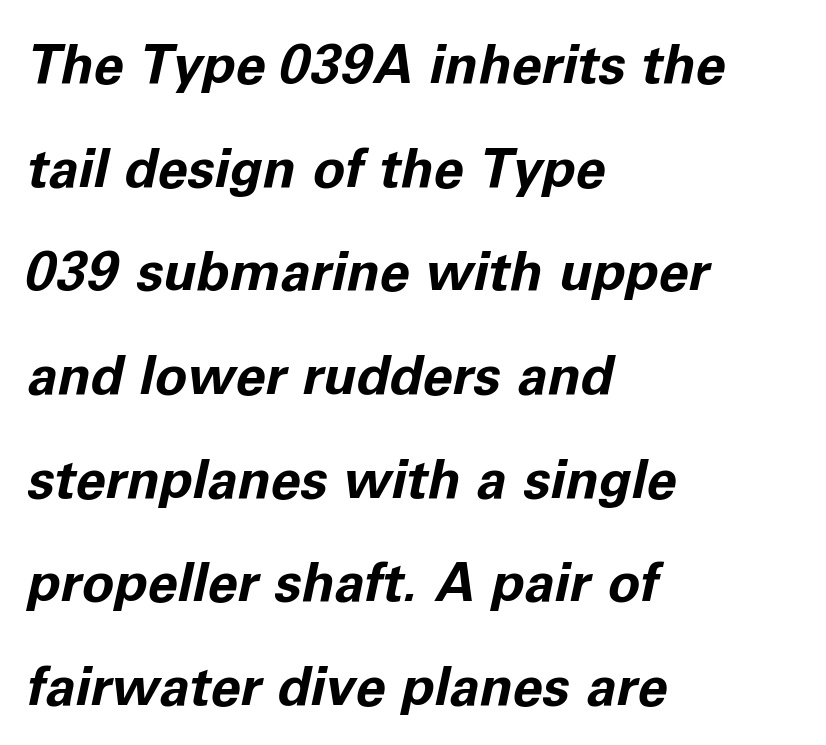
Glyph-to-glyph distance matches everyday printed text. Proportional: the letters do not fall into vertical columns. Descenders hang freely into open space. One-word summary of the alignment: left. Leading is clearly above the norm, producing a sparse column. The specimen reads as italic at a glance.
